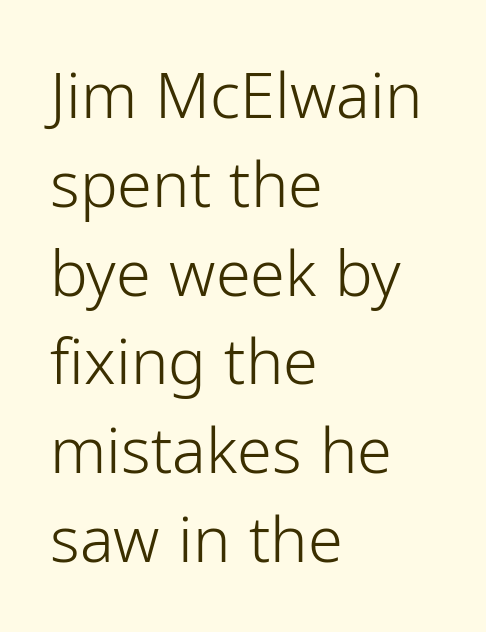
Q: Is the text bold? A: No.
Q: Is the text italic (slanted)? A: No, it is upright.
Q: Is the typeface a serif or a sans-serif typeface? A: Sans-serif.
Q: Is the text underlined? A: No.
Q: How is the paragraph aligned? A: Left-aligned.
Q: Is the spacing between letters normal or unusually wide? A: Normal.
Q: Is the spacing between lines tight, normal or loose? A: Normal.
Q: Width (condensed, normal, or wide)? A: Normal.
Q: Stroke contrast? A: Low.
Q: x-height? A: Medium.
Q: Monospaced? A: No.
